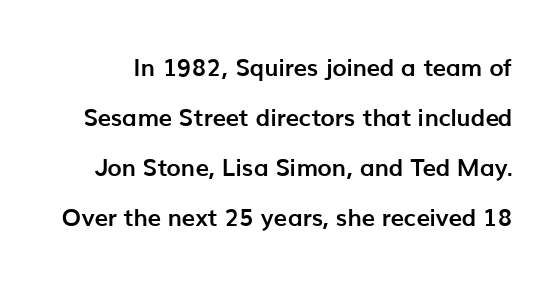
Does extra space separate the letters? No, they use regular spacing. Notice how thick the strokes are: this is what a full bold looks like. You can tell it's not italic because the verticals are truly vertical. The baseline area is clear.
